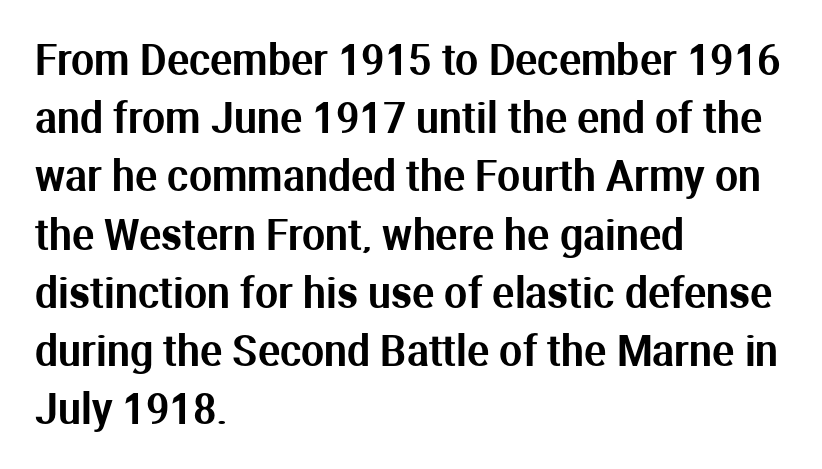
Only glyphs here, with clear space below each row. Honestly, the row spacing looks completely unremarkable. Looks like regular typesetting: each glyph gets only the width it needs. Each letter's strokes conclude bluntly, with no projecting serifs.
